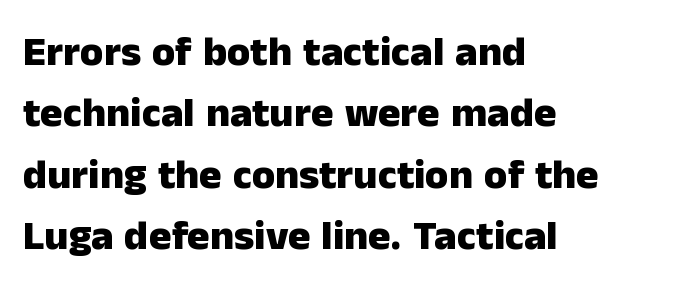
The image shows 42 px heavy sans-serif type, upright; set left-aligned, normal line spacing (1.46x), normal letter spacing, not underlined; low stroke contrast and a medium x-height.
